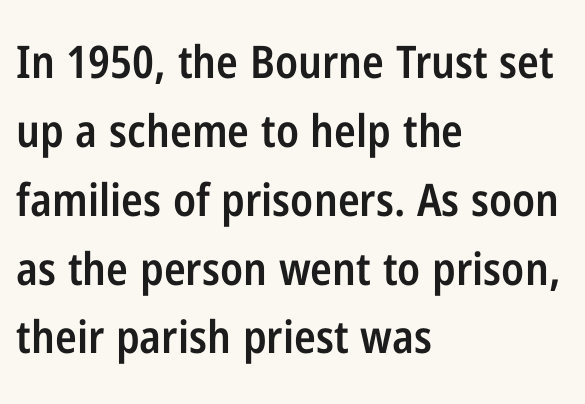
{"serif": "no", "italic": "no", "bold": "semi", "weight": "semibold", "width": "condensed", "stroke_contrast": "low", "x_height": "medium", "monospaced": "no", "underline": "no", "align": "left", "line_spacing": "normal", "line_spacing_ratio": 1.53, "letter_spacing": "normal", "letter_spacing_em": 0.0, "glyph_px": 45}
